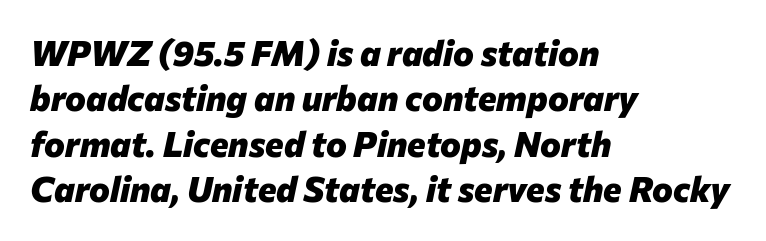
Q: Is the text bold? A: Yes.
Q: Is the text italic (slanted)? A: Yes, it leans right by about 12 degrees.
Q: Is the text underlined? A: No.
Q: How is the paragraph aligned? A: Left-aligned.
Q: Is the spacing between letters normal or unusually wide? A: Normal.
Q: Is the spacing between lines tight, normal or loose? A: Normal.
Q: Width (condensed, normal, or wide)? A: Normal.
Q: Stroke contrast? A: Low.
Q: x-height? A: Medium.
Q: Monospaced? A: No.
